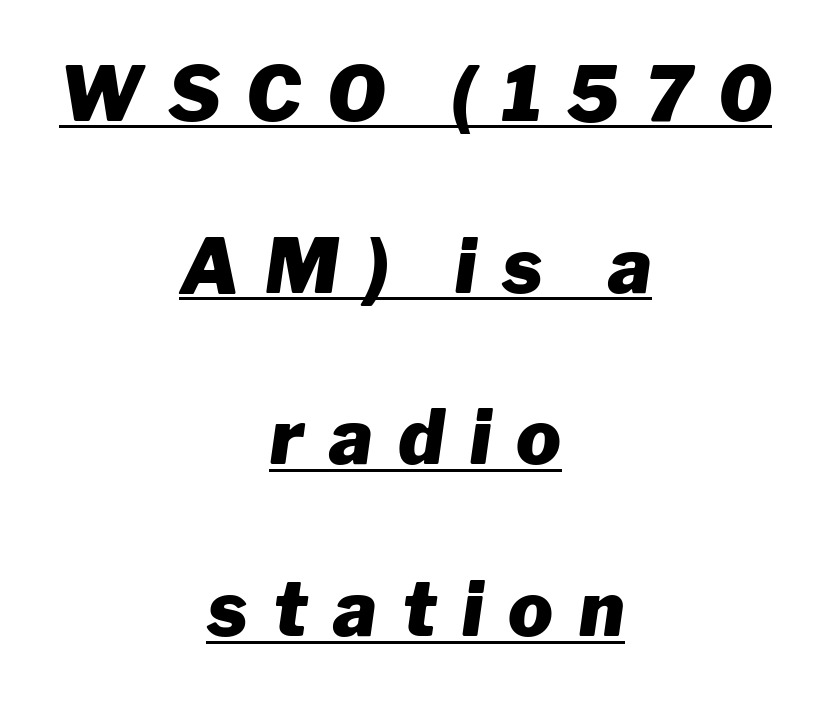
Weight check: bold — yes, fully. The letters advance in unequal steps, a hallmark of proportional type. Substantial extra tracking has been applied to these lines. Does the lettering tilt? It does — this is italic.
